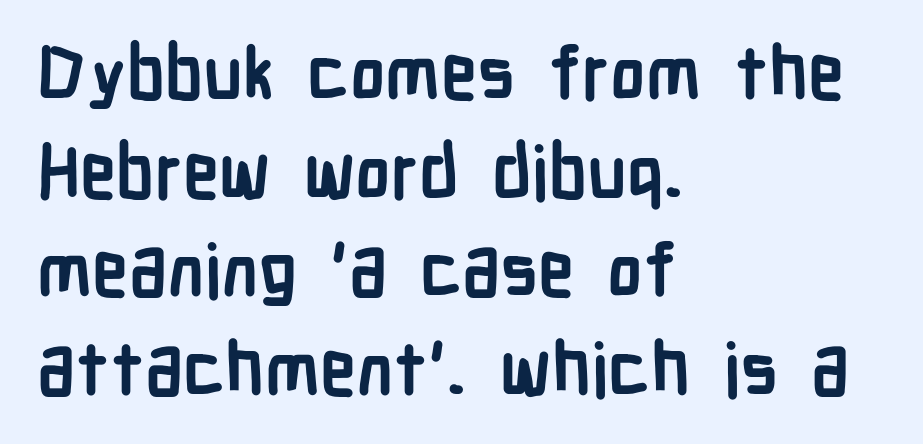
This sample keeps an unexceptional amount of space between lines. You could call the tracking neutral — neither tight nor loose. A typesetter would call this proportional, since set widths differ per character. Visually the block forms a straight wall on the left and a jagged coastline on the right. In terms of weight, the rendering is a true, heavy bold. This sample uses an upright cut, with every glyph sitting square on the baseline.
